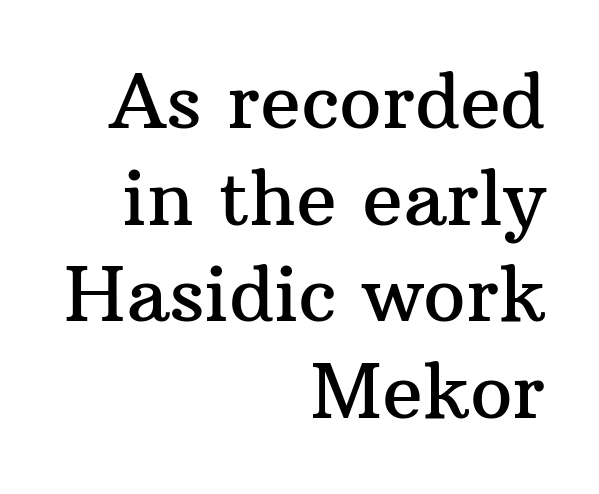
{"serif": "yes", "italic": "no", "width": "normal", "stroke_contrast": "medium", "x_height": "medium", "monospaced": "no", "underline": "no", "align": "right", "line_spacing": "normal", "line_spacing_ratio": 1.29, "letter_spacing": "normal", "letter_spacing_em": 0.0, "glyph_px": 75}
